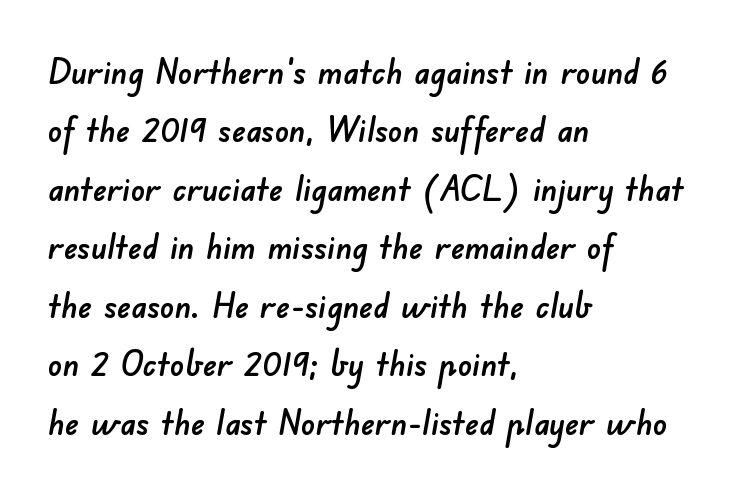
{"serif": "no", "width": "normal", "stroke_contrast": "low", "x_height": "small", "monospaced": "no", "underline": "no", "align": "left", "line_spacing": "normal", "line_spacing_ratio": 1.67, "letter_spacing": "normal", "letter_spacing_em": 0.0, "glyph_px": 35}
